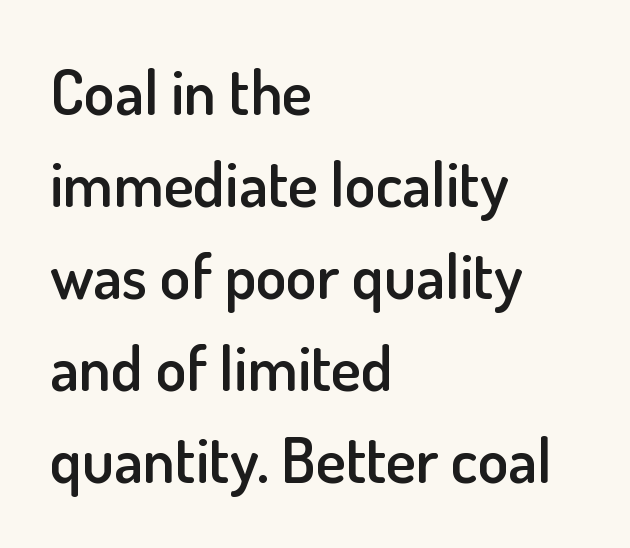
The image shows 63 px semibold sans-serif type, upright; set left-aligned, normal line spacing (1.46x), normal letter spacing, not underlined; low stroke contrast and a small x-height.
